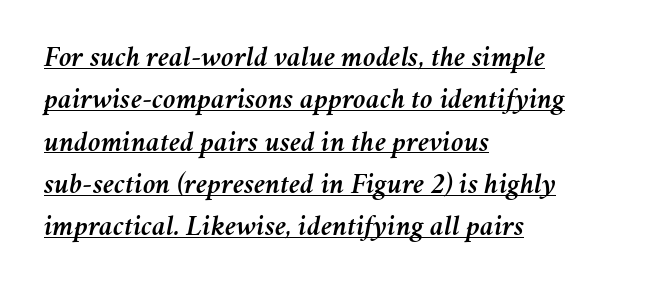
The image shows 29 px text type, italic (leaning right); set left-aligned, normal line spacing (1.46x), normal letter spacing, underlined; medium stroke contrast and a medium x-height.
